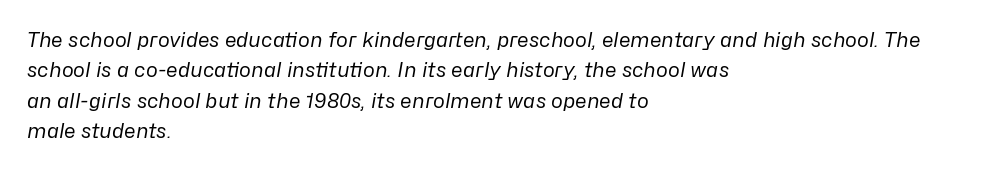
If you drew a ruler down the left edge, every line would touch it. Baseline-to-baseline distance is the conventional proportion of letter height. The type is set solid horizontally, with unmodified tracking. No heavy texture on the line: the type isn't bold. Quick note: underline off.
